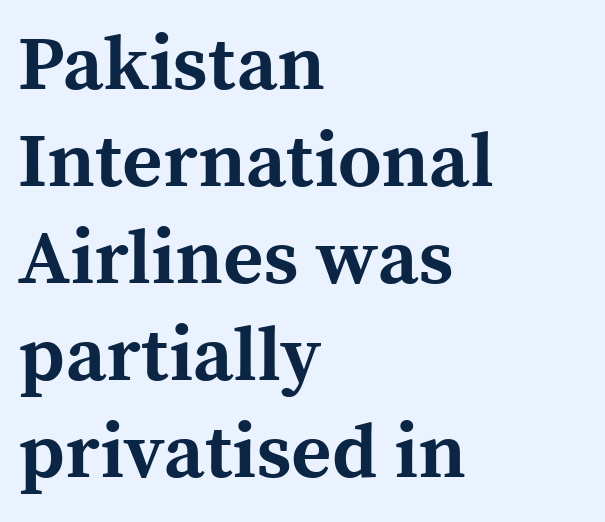
Q: Is the text bold? A: Yes.
Q: Is the text italic (slanted)? A: No, it is upright.
Q: Is the typeface a serif or a sans-serif typeface? A: Serif.
Q: Is the text underlined? A: No.
Q: How is the paragraph aligned? A: Left-aligned.
Q: Is the spacing between letters normal or unusually wide? A: Normal.
Q: Is the spacing between lines tight, normal or loose? A: Normal.
Q: Width (condensed, normal, or wide)? A: Normal.
Q: x-height? A: Medium.
Q: Monospaced? A: No.
